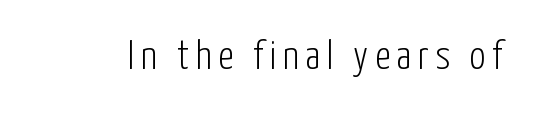
{"serif": "no", "italic": "no", "bold": "no", "weight": "light", "width": "condensed", "stroke_contrast": "low", "x_height": "medium", "monospaced": "no", "underline": "no", "glyph_px": 40}
